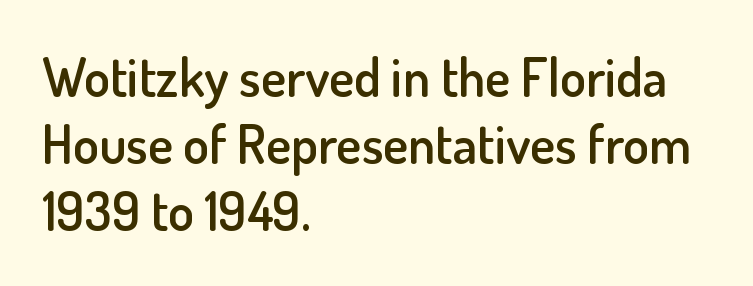
Does the lettering tilt? It doesn't — this is upright. Tracking here is standard; glyphs follow each other at the usual distance. This rendering uses left alignment, leaving the right contour irregular. This sample has the flowing, uneven cadence of proportional lettering. Are there feet on the stems? There aren't — it's a sans. Anything drawn beneath the words? Only blank space.
